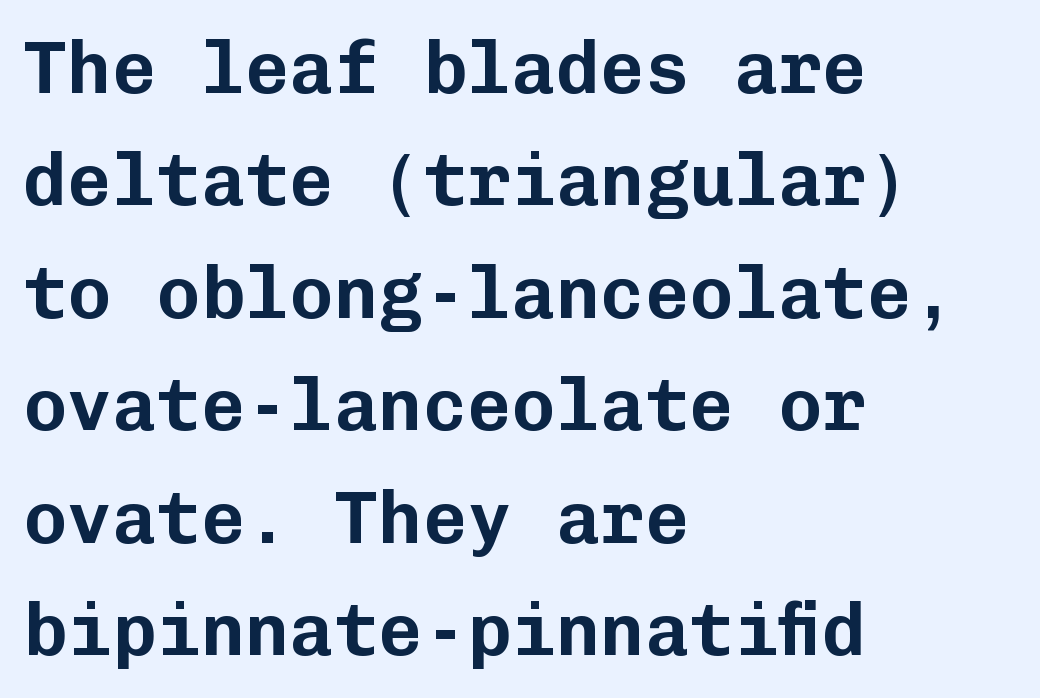
The image shows 74 px sans-serif type, upright, monospaced; set left-aligned, normal line spacing (1.52x), normal letter spacing, not underlined; low stroke contrast and a medium x-height.
